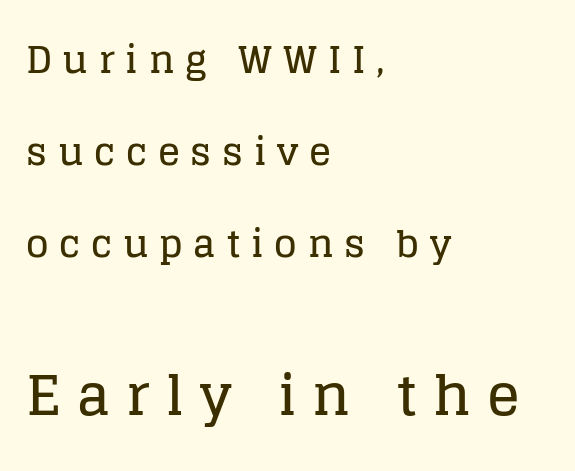
The image shows 55 px serif type, upright; set left-aligned, loose line spacing (2.48x), unusually wide letter spacing (+0.29 em), not underlined; the second (bottom) block is 1.49x larger; low stroke contrast and a large x-height.
